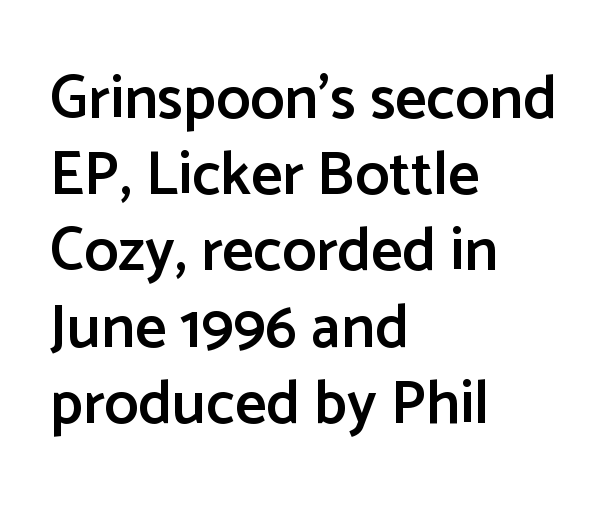
Q: Is the text bold? A: Semi-bold.
Q: Is the text italic (slanted)? A: No, it is upright.
Q: Is the typeface a serif or a sans-serif typeface? A: Sans-serif.
Q: Is the text underlined? A: No.
Q: How is the paragraph aligned? A: Left-aligned.
Q: Is the spacing between letters normal or unusually wide? A: Normal.
Q: Is the spacing between lines tight, normal or loose? A: Normal.
Q: Width (condensed, normal, or wide)? A: Normal.
Q: Stroke contrast? A: Low.
Q: x-height? A: Medium.
Q: Monospaced? A: No.
